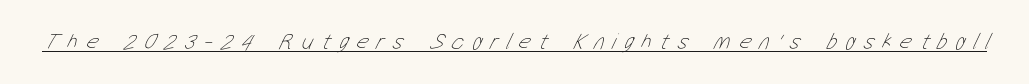
The image shows 23 px text type; set unusually wide letter spacing (+0.36 em), underlined.
